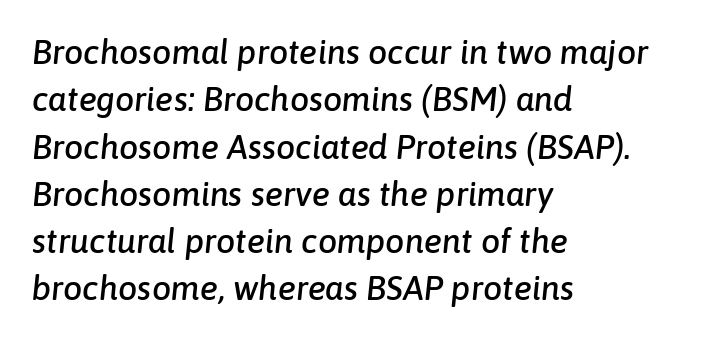
The space between consecutive lines is moderate. The face used here has a pronounced slope to its letters. Character widths vary here, with narrow letters taking less room than wide ones. Each word holds together tightly as a unit, with standard inter-letter gaps. All the whitespace from short lines collects on the right.
